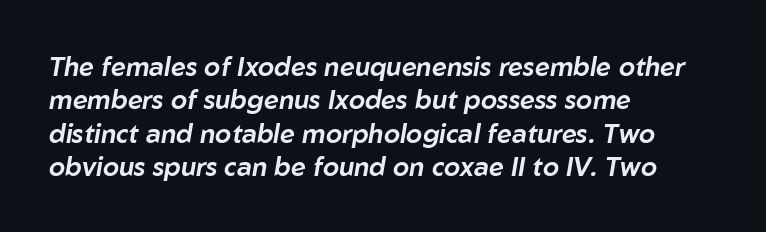
The image shows 26 px text type, italic (leaning right); set left-aligned, normal line spacing (1.28x), normal letter spacing, not underlined.
